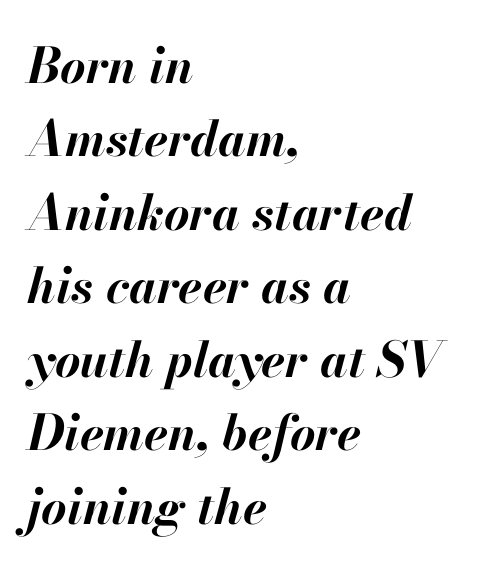
Tall strokes in this sample are angled rather than plumb. This sample uses plain, unmodified letter spacing. As a designer I'd log this as weight 700, bold. The letters advance in unequal steps, a hallmark of proportional type. Students, observe: this is what conventionally led text looks like.
